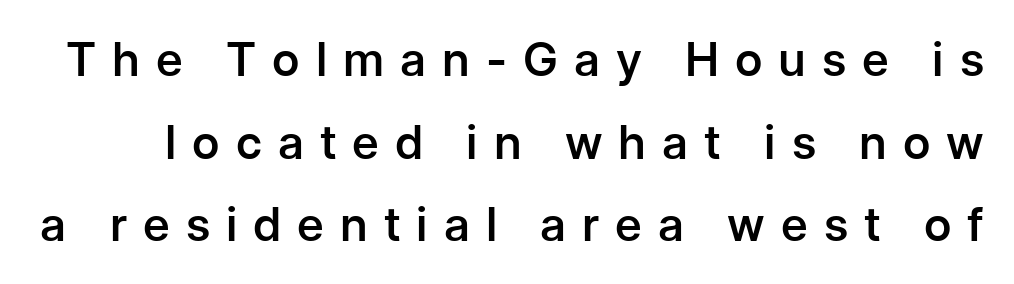
{"serif": "no", "italic": "no", "bold": "semi", "weight": "semibold", "width": "normal", "stroke_contrast": "low", "x_height": "medium", "monospaced": "no", "underline": "no", "line_spacing_ratio": 1.76, "letter_spacing": "wide", "letter_spacing_em": 0.34, "glyph_px": 47}
